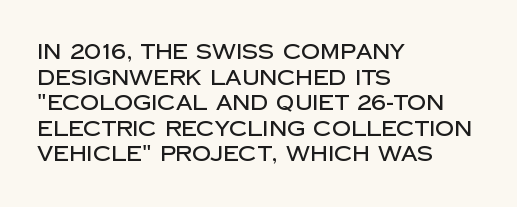
{"italic": "no", "underline": "no", "align": "left", "line_spacing_ratio": 1.22, "letter_spacing": "normal", "letter_spacing_em": 0.0, "glyph_px": 21}
